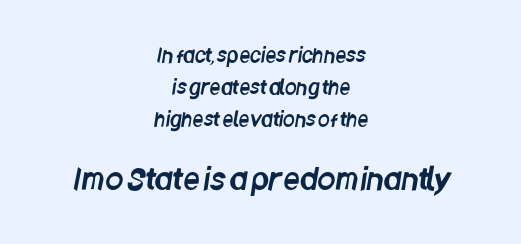
{"serif": "no", "width": "condensed", "stroke_contrast": "low", "x_height": "large", "monospaced": "no", "underline": "no", "align": "center", "line_spacing": "normal", "line_spacing_ratio": 1.69, "letter_spacing": "normal", "letter_spacing_em": 0.0, "larger_block": "second", "size_ratio": 1.53, "glyph_px": 29}
